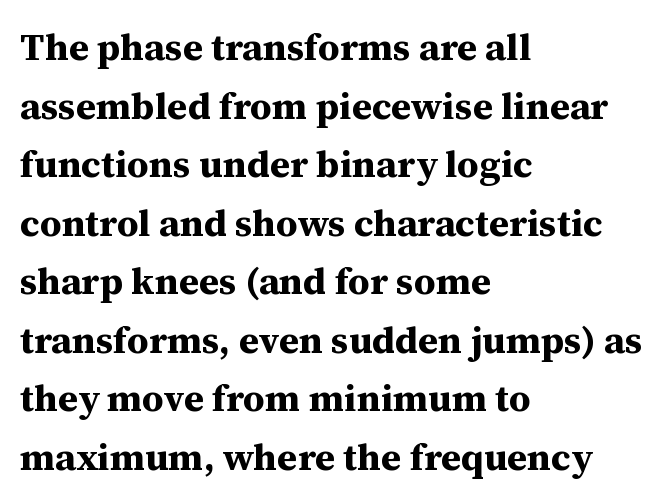
{"serif": "yes", "italic": "no", "bold": "yes", "weight": "bold", "width": "normal", "stroke_contrast": "medium", "x_height": "medium", "monospaced": "no", "underline": "no", "align": "left", "line_spacing": "normal", "line_spacing_ratio": 1.54, "letter_spacing": "normal", "letter_spacing_em": 0.0, "glyph_px": 38}
